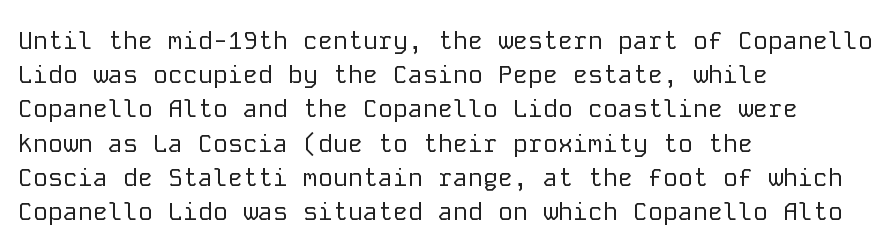
{"italic": "no", "bold": "no", "underline": "no", "align": "left", "line_spacing": "normal", "line_spacing_ratio": 1.37, "letter_spacing": "normal", "letter_spacing_em": 0.0, "glyph_px": 25}
